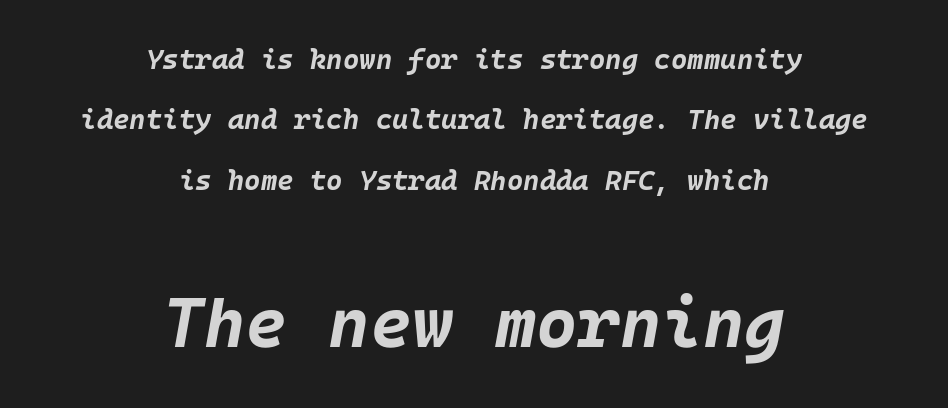
Q: Is the text bold? A: Yes.
Q: Is the text italic (slanted)? A: Yes, it leans right by about 10 degrees.
Q: Is the text underlined? A: No.
Q: How is the paragraph aligned? A: Centered.
Q: Is the spacing between letters normal or unusually wide? A: Normal.
Q: Is the spacing between lines tight, normal or loose? A: Loose.
Q: Which block of text is set in a larger size, the first (top) or the second (bottom)? A: The second (bottom) one.
Q: Width (condensed, normal, or wide)? A: Normal.
Q: Stroke contrast? A: Low.
Q: x-height? A: Large.
